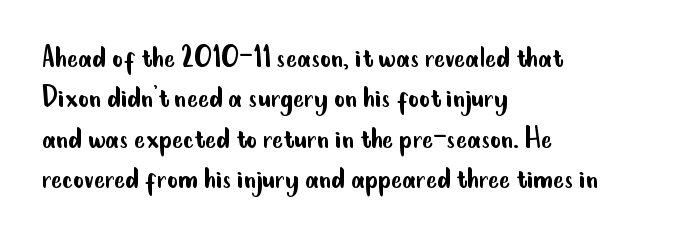
The image shows 33 px regular-weight, condensed sans-serif type, upright; set left-aligned, line spacing 1.22x, normal letter spacing, not underlined; low stroke contrast and a small x-height.
